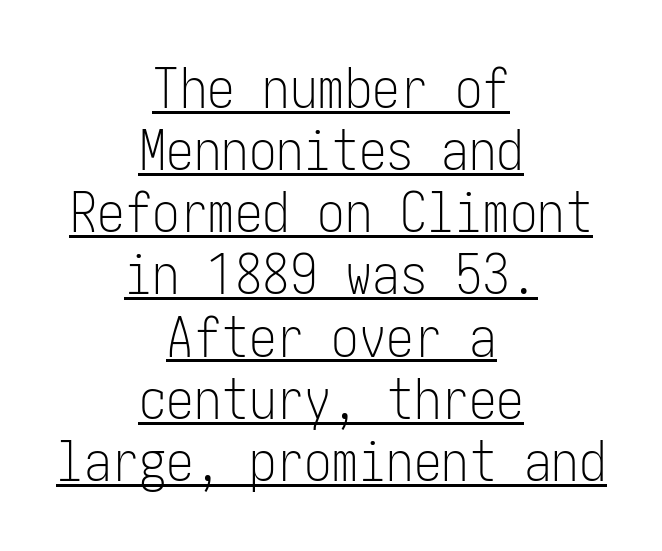
{"serif": "no", "italic": "no", "bold": "no", "weight": "light", "width": "condensed", "stroke_contrast": "low", "x_height": "medium", "underline": "yes", "align": "center", "line_spacing": "tight", "line_spacing_ratio": 1.13, "letter_spacing": "normal", "letter_spacing_em": 0.0, "glyph_px": 55}
